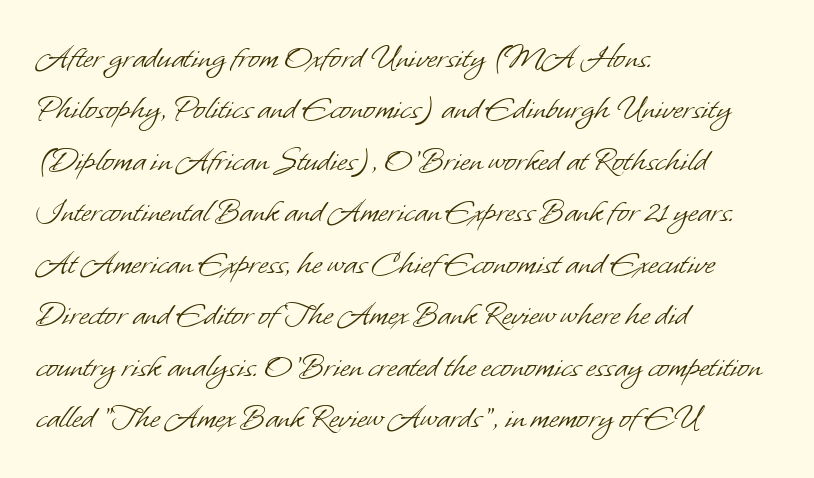
The image shows 35 px light sans-serif type; set left-aligned, normal line spacing (1.47x), normal letter spacing, not underlined; low stroke contrast and a small x-height.
